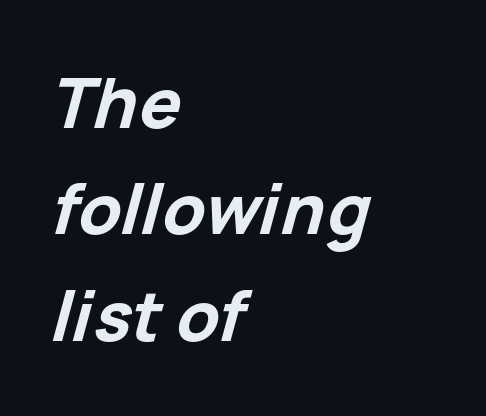
The image shows 69 px bold type, italic (leaning right); set left-aligned, normal line spacing (1.54x), normal letter spacing, not underlined; low stroke contrast and a medium x-height.
